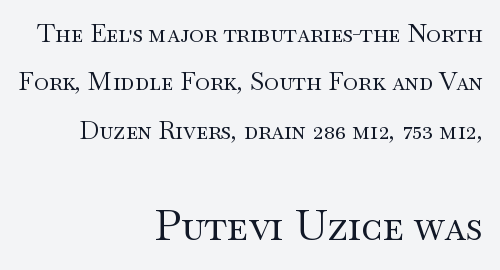
{"serif": "yes", "italic": "no", "bold": "no", "weight": "regular", "width": "wide", "stroke_contrast": "medium", "x_height": "small", "monospaced": "no", "underline": "no", "align": "right", "line_spacing": "loose", "line_spacing_ratio": 1.94, "letter_spacing": "normal", "letter_spacing_em": 0.0, "larger_block": "second", "size_ratio": 1.72, "glyph_px": 43}
